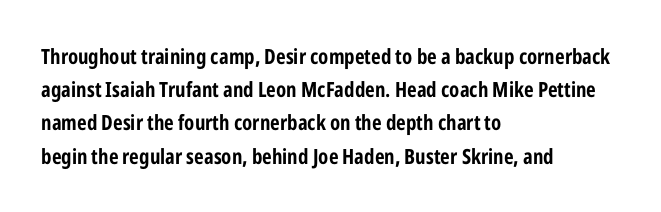
The image shows 21 px bold type, upright; set left-aligned, normal line spacing (1.58x), normal letter spacing, not underlined.
